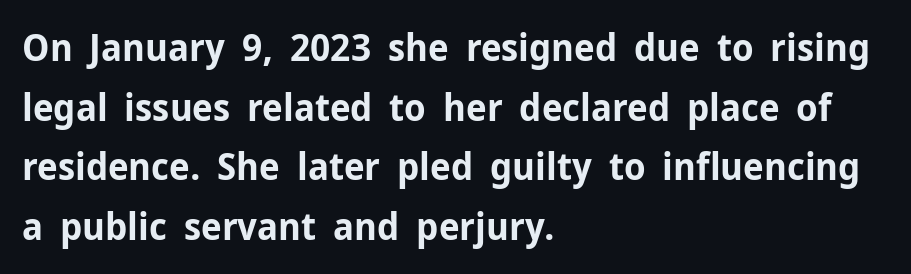
Q: Is the text bold? A: Yes.
Q: Is the text italic (slanted)? A: No, it is upright.
Q: Is the typeface a serif or a sans-serif typeface? A: Sans-serif.
Q: Is the text underlined? A: No.
Q: How is the paragraph aligned? A: Left-aligned.
Q: Is the spacing between letters normal or unusually wide? A: Normal.
Q: Is the spacing between lines tight, normal or loose? A: Normal.
Q: Width (condensed, normal, or wide)? A: Normal.
Q: Stroke contrast? A: Low.
Q: x-height? A: Medium.
Q: Monospaced? A: No.
